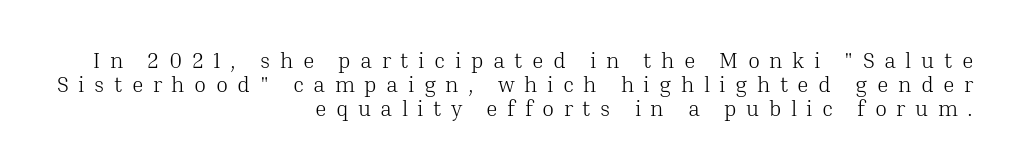
{"italic": "no", "bold": "no", "underline": "no", "align": "right", "line_spacing": "tight", "line_spacing_ratio": 1.09, "letter_spacing": "wide", "letter_spacing_em": 0.43, "glyph_px": 22}
